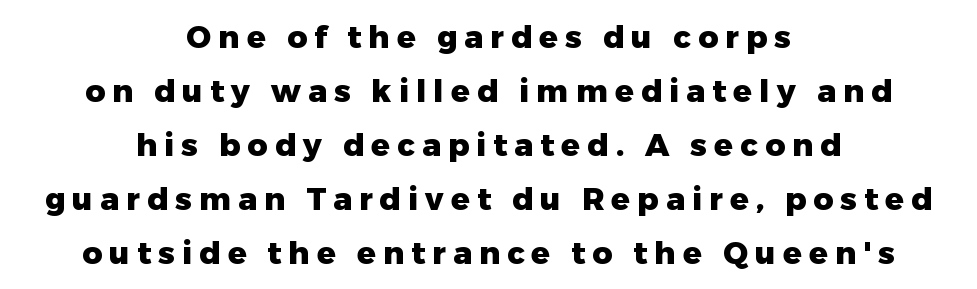
In terms of letterspacing, this is a distinctly airy, spread setting. This sample has the flowing, uneven cadence of proportional lettering. Does the lettering tilt? It doesn't — this is upright. This sample is center-justified, so both line endings float freely.
